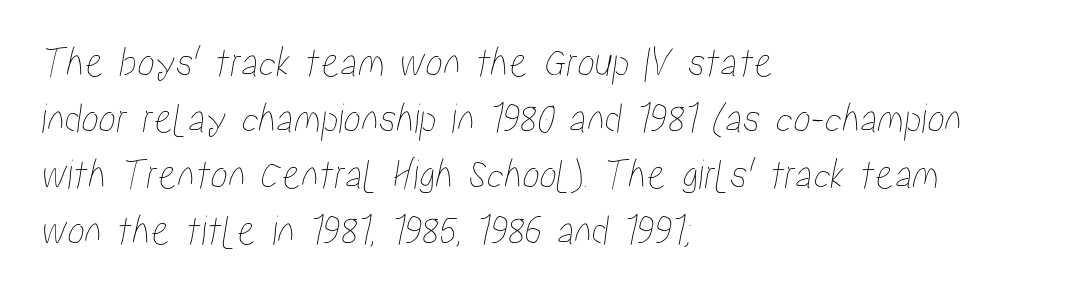
The image shows 44 px condensed type; set left-aligned, normal line spacing (1.27x), normal letter spacing, not underlined; low stroke contrast and a medium x-height.
